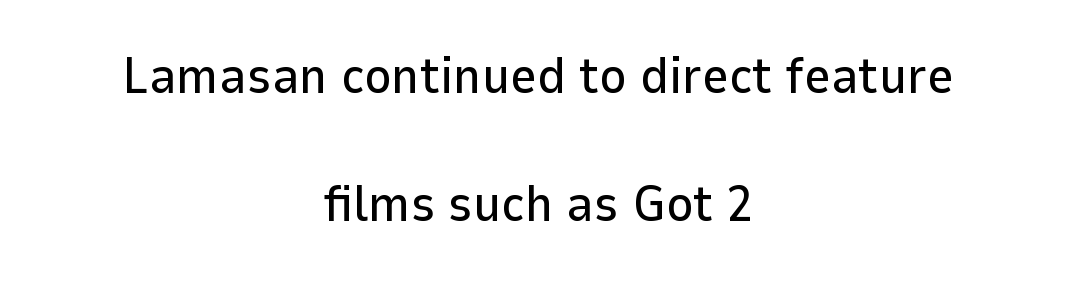
Letters rest on an invisible, unmarked baseline. Baseline-to-baseline distance is far greater than the letter height. Here the designer chose a conventional face with non-uniform glyph widths. A typesetter would mark this as roman, not italic.
